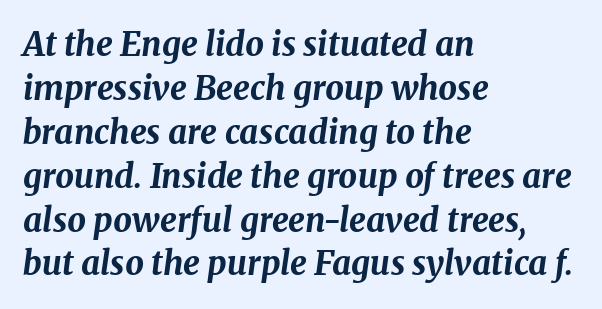
The image shows 33 px bold type, italic (leaning right); set left-aligned, normal line spacing (1.33x), normal letter spacing, not underlined; medium stroke contrast and a medium x-height.
